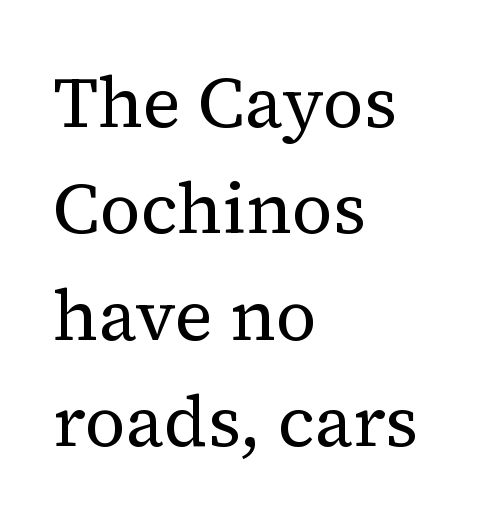
Q: Is the text bold? A: No.
Q: Is the text italic (slanted)? A: No, it is upright.
Q: Is the typeface a serif or a sans-serif typeface? A: Serif.
Q: Is the text underlined? A: No.
Q: How is the paragraph aligned? A: Left-aligned.
Q: Is the spacing between letters normal or unusually wide? A: Normal.
Q: Is the spacing between lines tight, normal or loose? A: Normal.
Q: Width (condensed, normal, or wide)? A: Normal.
Q: Stroke contrast? A: Medium.
Q: x-height? A: Medium.
Q: Monospaced? A: No.
